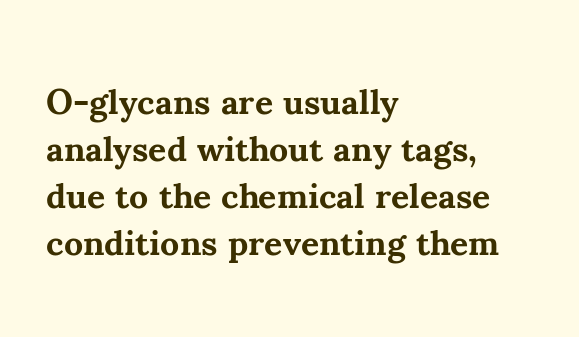
Nobody drew a line under any word here. A classic flush-left, rag-right setting is used for this passage. A typesetter would mark this as roman, not italic. Look at the tracking — it's just the regular setting, nothing added.
